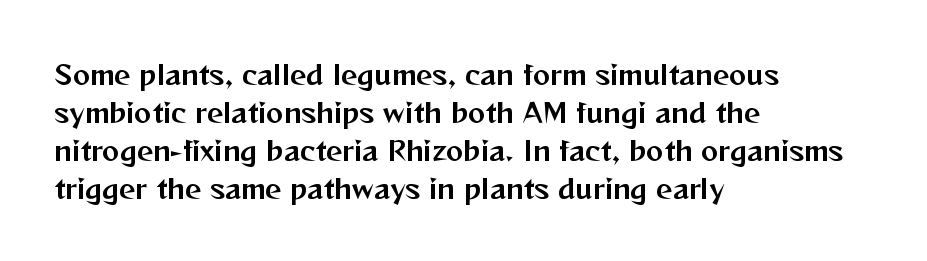
Q: Is the text italic (slanted)? A: No, it is upright.
Q: Is the text underlined? A: No.
Q: How is the paragraph aligned? A: Left-aligned.
Q: Is the spacing between letters normal or unusually wide? A: Normal.
Q: Is the spacing between lines tight, normal or loose? A: Normal.
